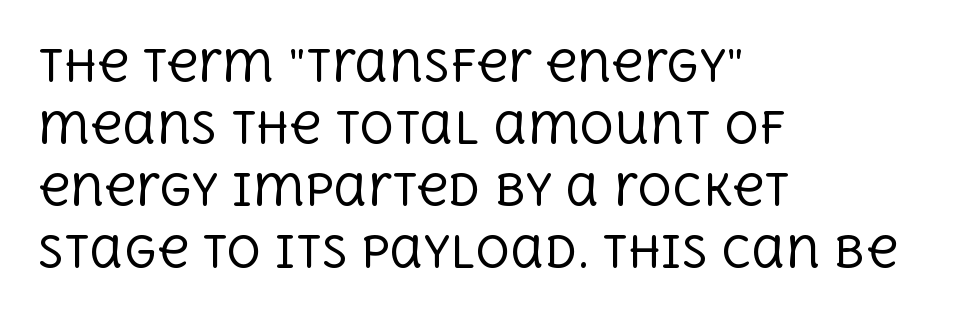
The image shows 43 px regular-weight serif type, upright; set left-aligned, normal line spacing (1.44x), normal letter spacing, not underlined; a large x-height.
